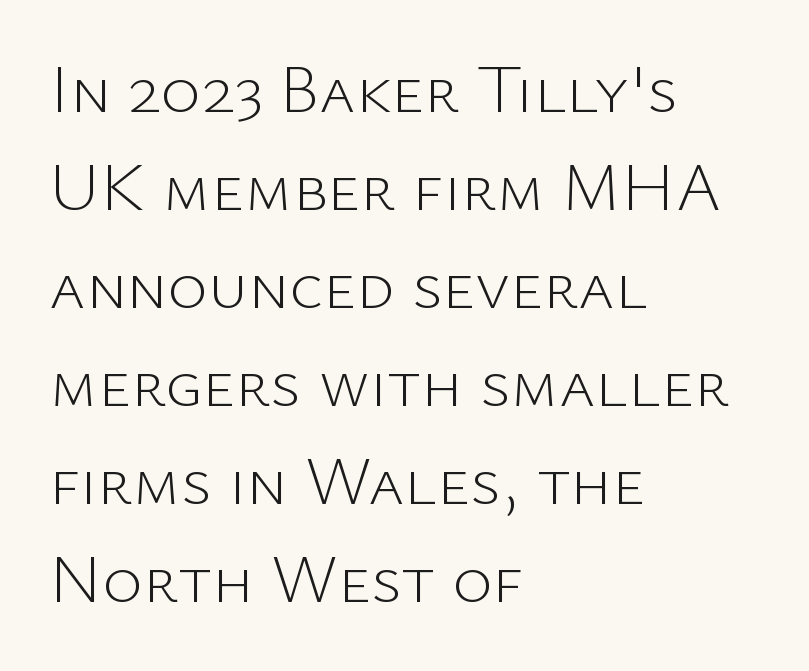
{"serif": "no", "italic": "no", "bold": "no", "weight": "light", "width": "normal", "stroke_contrast": "low", "x_height": "medium", "monospaced": "no", "underline": "no", "align": "left", "line_spacing": "normal", "line_spacing_ratio": 1.42, "letter_spacing": "normal", "letter_spacing_em": 0.0, "glyph_px": 69}
